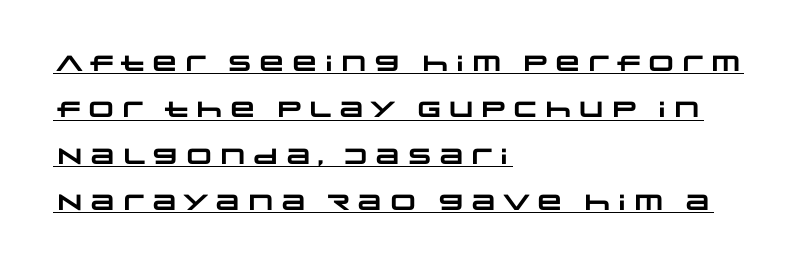
Horizontally, the lines are justified to the leading edge only. Whoever set this chose breathing room over compactness in the vertical rhythm. Weight: bold. Students, observe the line beneath the letters — that is underlining. A typesetter would call this zero additional tracking.
